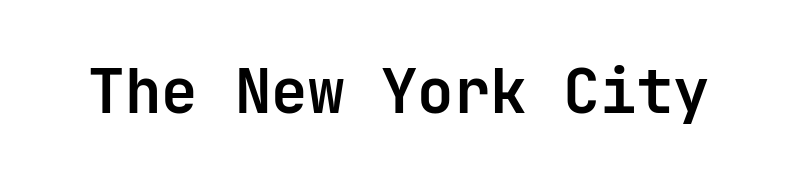
A sans-serif font was chosen for this passage. Ordinary non-slanted type is in use. The letterforms sit shoulder to shoulder at normal distance. Chunky letters — that's bold for sure. Each row of text sits above clean, open space.
